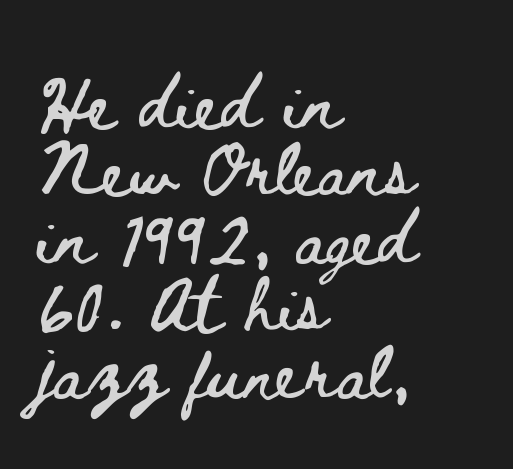
{"width": "wide", "stroke_contrast": "low", "x_height": "small", "monospaced": "no", "underline": "no", "align": "left", "line_spacing": "normal", "line_spacing_ratio": 1.25, "letter_spacing": "normal", "letter_spacing_em": 0.0, "glyph_px": 54}
